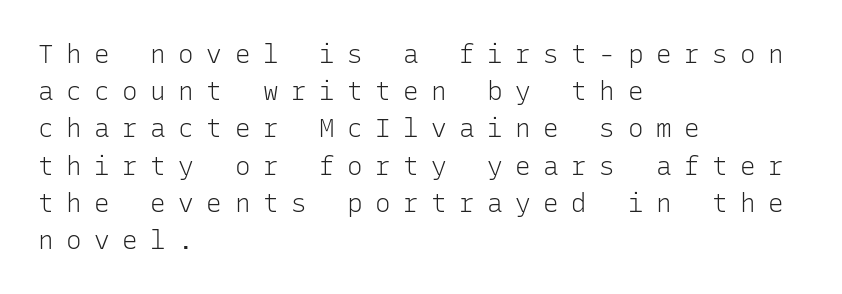
Q: Is the text bold? A: No.
Q: Is the text italic (slanted)? A: No, it is upright.
Q: Is the text underlined? A: No.
Q: How is the paragraph aligned? A: Left-aligned.
Q: Is the spacing between letters normal or unusually wide? A: Unusually wide.
Q: Is the spacing between lines tight, normal or loose? A: Normal.
